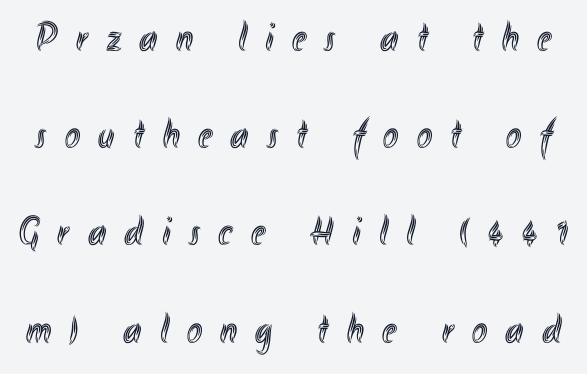
Q: Is the text italic (slanted)? A: Yes.
Q: Is the text underlined? A: No.
Q: Is the spacing between letters normal or unusually wide? A: Unusually wide.
Q: Is the spacing between lines tight, normal or loose? A: Loose.
Q: Width (condensed, normal, or wide)? A: Condensed.
Q: x-height? A: Small.
Q: Monospaced? A: No.
